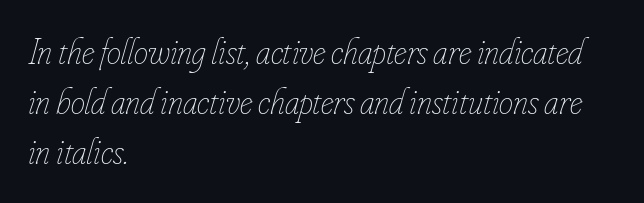
The image shows 36 px thin, condensed type, italic (leaning right); set left-aligned, normal line spacing (1.39x), normal letter spacing, not underlined; low stroke contrast and a small x-height.
